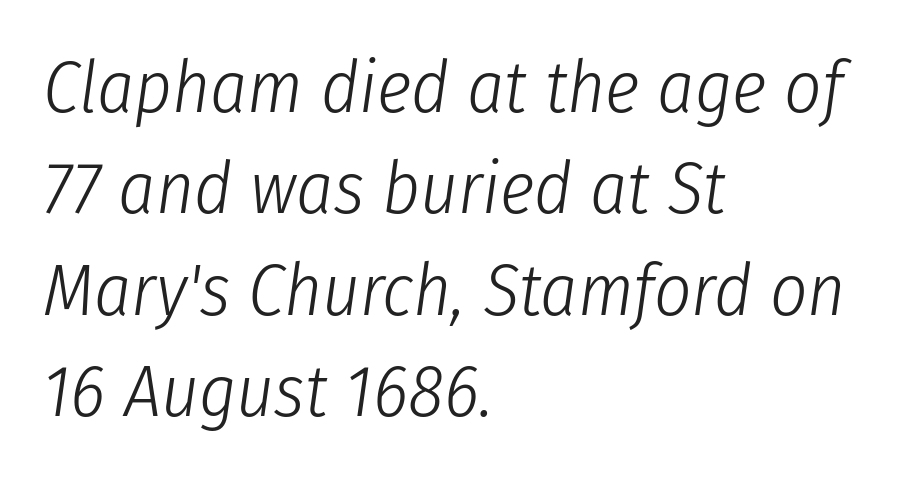
Q: Is the text bold? A: No.
Q: Is the text italic (slanted)? A: Yes, it leans right by about 8 degrees.
Q: Is the text underlined? A: No.
Q: How is the paragraph aligned? A: Left-aligned.
Q: Is the spacing between letters normal or unusually wide? A: Normal.
Q: Is the spacing between lines tight, normal or loose? A: Normal.
Q: Width (condensed, normal, or wide)? A: Condensed.
Q: Stroke contrast? A: Low.
Q: x-height? A: Medium.
Q: Monospaced? A: No.
